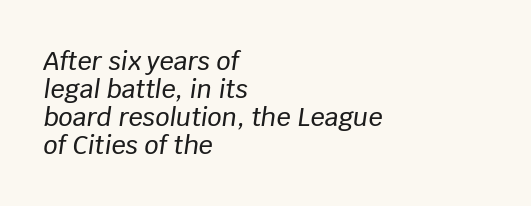
Q: Is the text italic (slanted)? A: Yes, it leans right by about 8 degrees.
Q: Is the text underlined? A: No.
Q: How is the paragraph aligned? A: Left-aligned.
Q: Is the spacing between letters normal or unusually wide? A: Normal.
Q: Is the spacing between lines tight, normal or loose? A: Tight.
